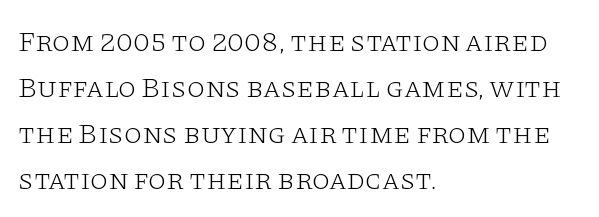
{"serif": "yes", "italic": "no", "bold": "no", "weight": "light", "width": "wide", "stroke_contrast": "low", "x_height": "large", "monospaced": "no", "underline": "no", "align": "left", "line_spacing": "normal", "line_spacing_ratio": 1.59, "letter_spacing": "normal", "letter_spacing_em": 0.0, "glyph_px": 29}
